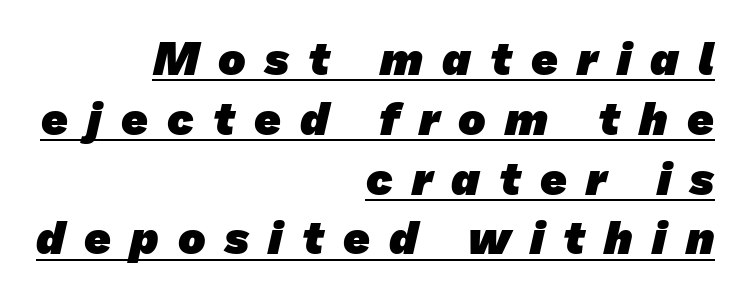
Q: Is the text bold? A: Yes.
Q: Is the typeface a serif or a sans-serif typeface? A: Sans-serif.
Q: Is the text underlined? A: Yes.
Q: How is the paragraph aligned? A: Right-aligned.
Q: Is the spacing between letters normal or unusually wide? A: Unusually wide.
Q: Is the spacing between lines tight, normal or loose? A: Normal.
Q: Width (condensed, normal, or wide)? A: Normal.
Q: Stroke contrast? A: Low.
Q: x-height? A: Medium.
Q: Monospaced? A: No.
